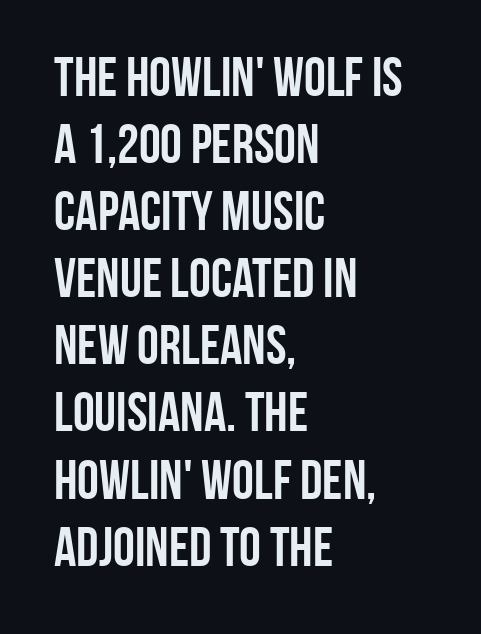
Q: Is the text bold? A: Yes.
Q: Is the text italic (slanted)? A: No, it is upright.
Q: Is the typeface a serif or a sans-serif typeface? A: Sans-serif.
Q: Is the text underlined? A: No.
Q: How is the paragraph aligned? A: Left-aligned.
Q: Is the spacing between letters normal or unusually wide? A: Normal.
Q: Width (condensed, normal, or wide)? A: Condensed.
Q: Stroke contrast? A: Low.
Q: x-height? A: Large.
Q: Monospaced? A: No.
